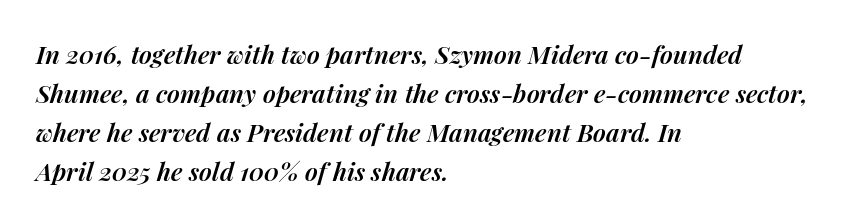
Compared with ordinary roman type, these characters are visibly tilted. Vertical spacing — default. Descenders are the only things crossing below the line. The rendering uses a semibold face; strokes are thickened but not to full bold.
